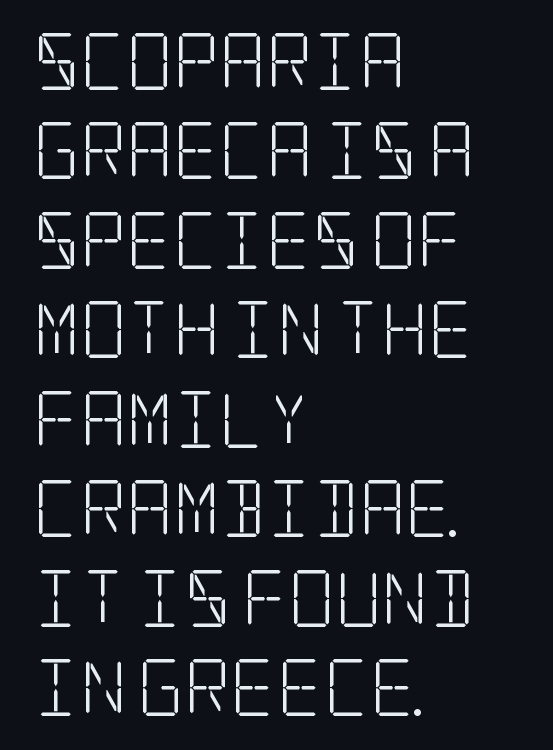
Q: Is the text bold? A: No.
Q: Is the text italic (slanted)? A: No, it is upright.
Q: Is the typeface a serif or a sans-serif typeface? A: Serif.
Q: Is the text underlined? A: No.
Q: How is the paragraph aligned? A: Left-aligned.
Q: Is the spacing between letters normal or unusually wide? A: Normal.
Q: Is the spacing between lines tight, normal or loose? A: Normal.
Q: Width (condensed, normal, or wide)? A: Condensed.
Q: Stroke contrast? A: Low.
Q: x-height? A: Large.
